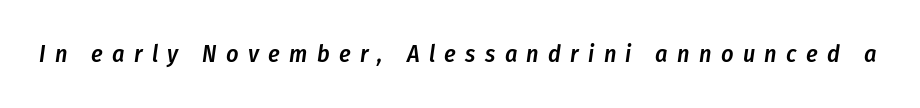
{"italic": "yes", "lean": "right", "slant_degrees": 8, "bold": "semi", "underline": "no", "letter_spacing": "wide", "letter_spacing_em": 0.39, "glyph_px": 24}
